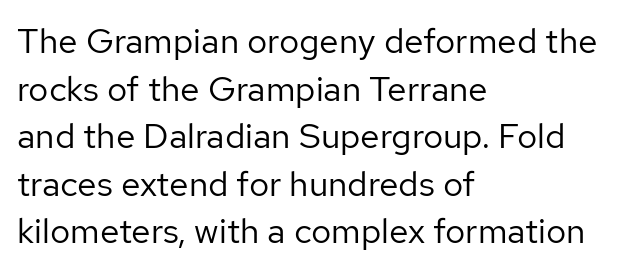
Q: Is the text bold? A: No.
Q: Is the text italic (slanted)? A: No, it is upright.
Q: Is the typeface a serif or a sans-serif typeface? A: Sans-serif.
Q: Is the text underlined? A: No.
Q: How is the paragraph aligned? A: Left-aligned.
Q: Is the spacing between letters normal or unusually wide? A: Normal.
Q: Is the spacing between lines tight, normal or loose? A: Normal.
Q: Width (condensed, normal, or wide)? A: Normal.
Q: Stroke contrast? A: Low.
Q: x-height? A: Medium.
Q: Monospaced? A: No.
